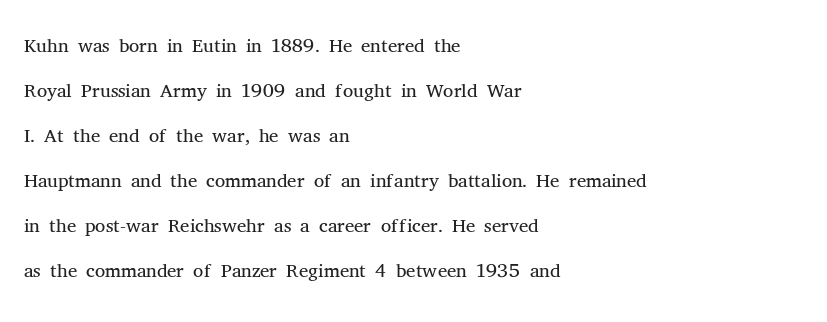
Q: Is the text bold? A: No.
Q: Is the text italic (slanted)? A: No, it is upright.
Q: Is the typeface a serif or a sans-serif typeface? A: Serif.
Q: Is the text underlined? A: No.
Q: How is the paragraph aligned? A: Left-aligned.
Q: Is the spacing between letters normal or unusually wide? A: Normal.
Q: Is the spacing between lines tight, normal or loose? A: Normal.
Q: Width (condensed, normal, or wide)? A: Normal.
Q: Stroke contrast? A: Medium.
Q: x-height? A: Medium.
Q: Monospaced? A: No.
